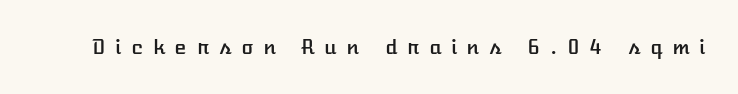
The image shows 20 px text type, upright; set unusually wide letter spacing (+0.48 em), not underlined.
